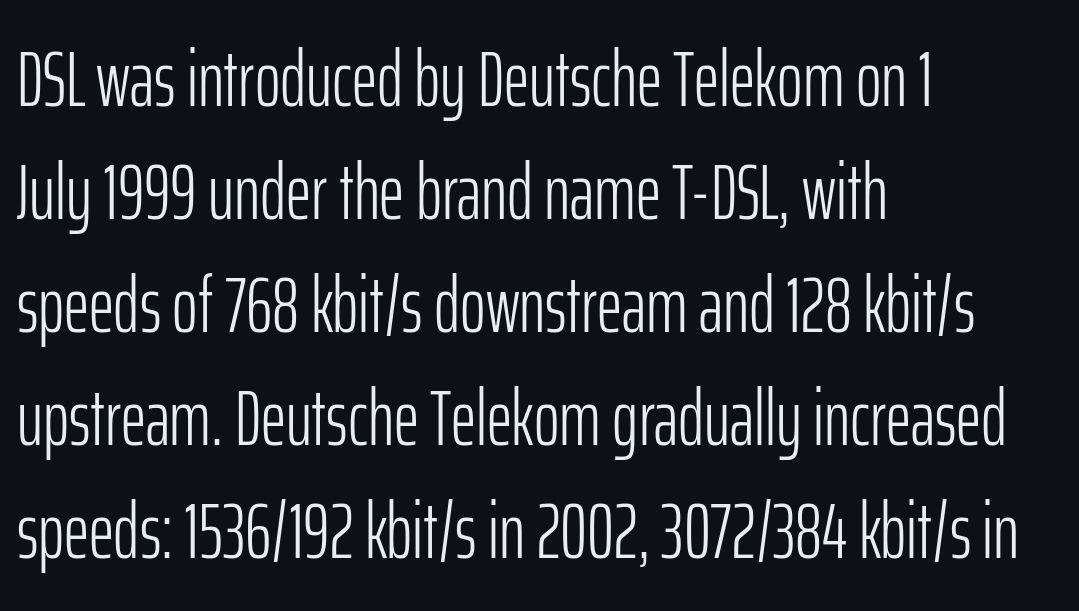
The image shows 78 px light, condensed sans-serif type, upright; set left-aligned, normal line spacing (1.45x), normal letter spacing, not underlined; low stroke contrast and a medium x-height.
